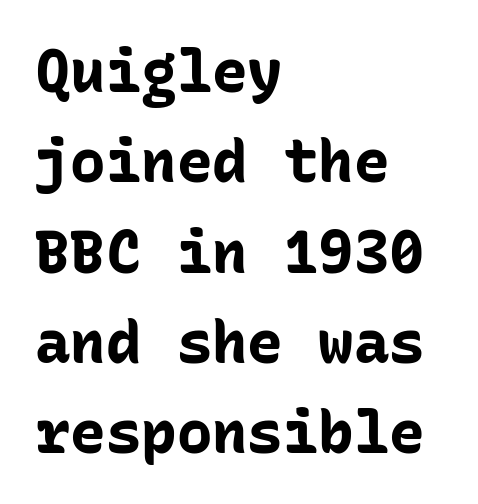
Q: Is the text bold? A: Yes.
Q: Is the text italic (slanted)? A: No, it is upright.
Q: Is the typeface a serif or a sans-serif typeface? A: Sans-serif.
Q: Is the text underlined? A: No.
Q: How is the paragraph aligned? A: Left-aligned.
Q: Is the spacing between letters normal or unusually wide? A: Normal.
Q: Is the spacing between lines tight, normal or loose? A: Normal.
Q: Width (condensed, normal, or wide)? A: Normal.
Q: Stroke contrast? A: Low.
Q: x-height? A: Medium.
Q: Monospaced? A: Yes.
